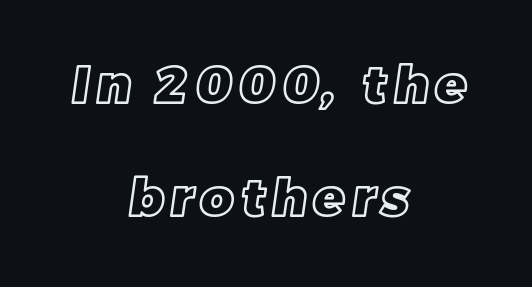
The image shows 51 px text type; set centered, loose line spacing (2.22x), not underlined; a large x-height.
